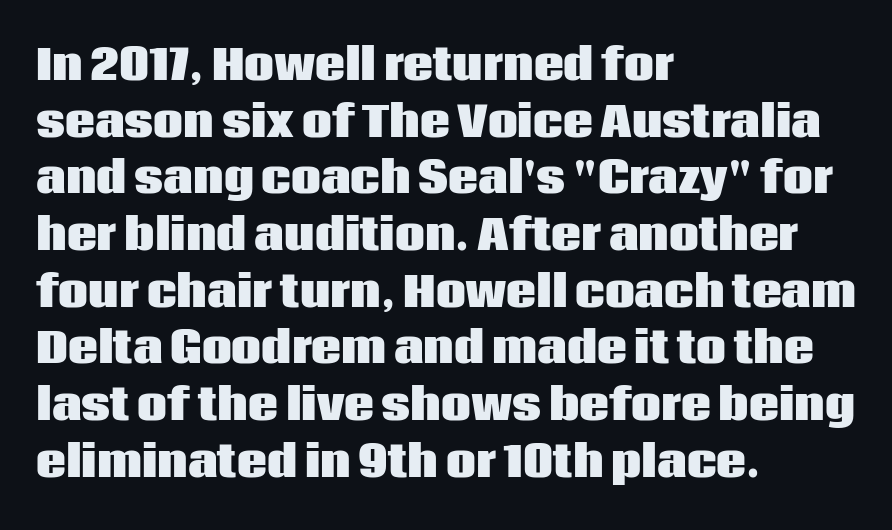
Leading matches the norm, producing a regular column. Varying glyph widths throughout — classic text-font behaviour. The specimen omits any rule beneath the text block's lines. A student would call this left alignment; a typographer would say flush left, rag right. Nope, not italic — everything's standing straight.
